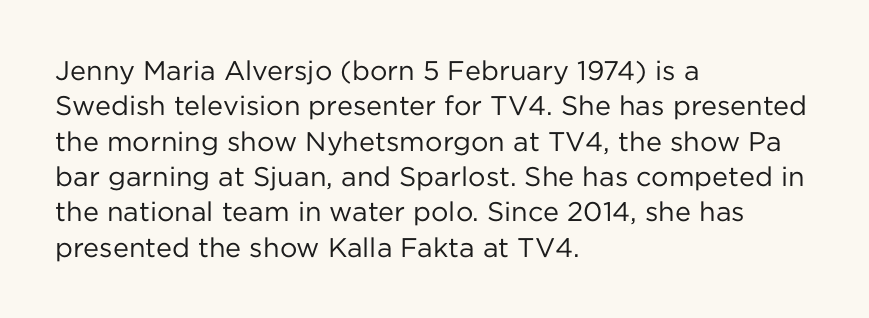
Line beginnings align vertically; line endings do not. The typography opts for an upright posture over an oblique one. Baseline-to-baseline distance is the conventional proportion of letter height. The characters are drawn with everyday or finer stroke widths. Here the glyphs are tracked normally, forming tight word shapes.
